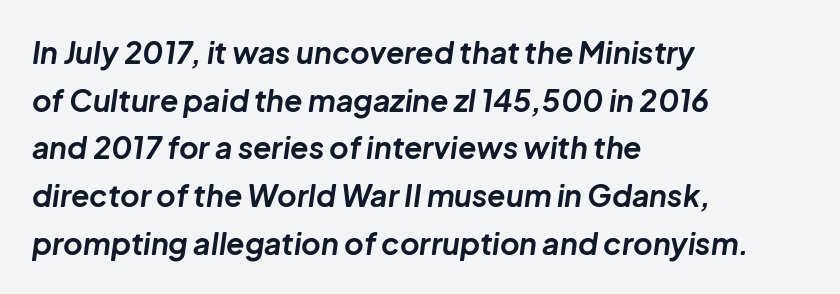
Emphasis by weight is at full strength: bold. Each line starts at the same left margin while the right side varies. Posture: slanted. The face used here is proportionally spaced, like ordinary book or web type. Anything drawn beneath the words? Only blank space. The letterforms sit shoulder to shoulder at normal distance.
